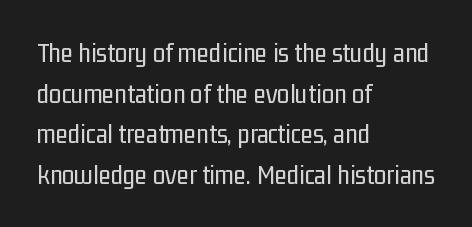
{"serif": "no", "italic": "no", "bold": "no", "weight": "regular", "width": "condensed", "stroke_contrast": "low", "x_height": "medium", "monospaced": "no", "underline": "no", "align": "left", "line_spacing": "normal", "line_spacing_ratio": 1.45, "letter_spacing": "normal", "letter_spacing_em": 0.0, "glyph_px": 28}
